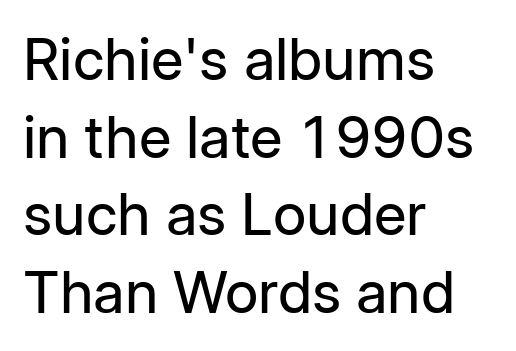
{"serif": "no", "italic": "no", "bold": "no", "weight": "regular", "width": "normal", "stroke_contrast": "low", "x_height": "medium", "monospaced": "no", "underline": "no", "align": "left", "line_spacing": "normal", "line_spacing_ratio": 1.34, "letter_spacing": "normal", "letter_spacing_em": 0.0, "glyph_px": 58}
